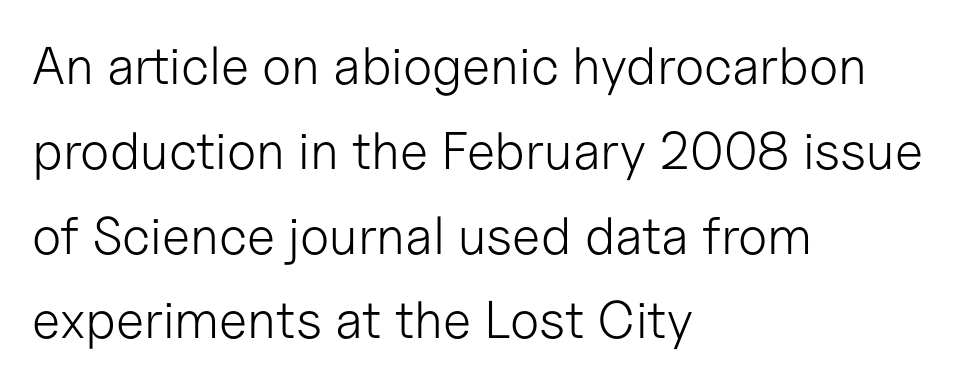
The image shows 53 px light sans-serif type, upright; set left-aligned, normal line spacing (1.6x), normal letter spacing, not underlined; low stroke contrast and a medium x-height.
